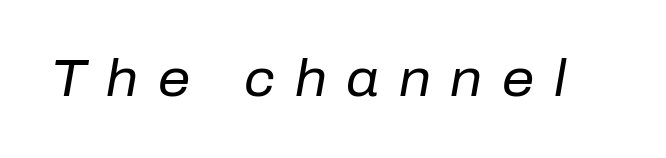
The image shows 51 px regular-weight type, italic (leaning right); set unusually wide letter spacing (+0.39 em), not underlined; low stroke contrast and a medium x-height.
